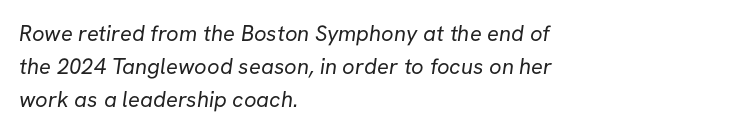
{"bold": "no", "underline": "no", "align": "left", "line_spacing": "normal", "line_spacing_ratio": 1.5, "letter_spacing": "normal", "letter_spacing_em": 0.0, "glyph_px": 22}
